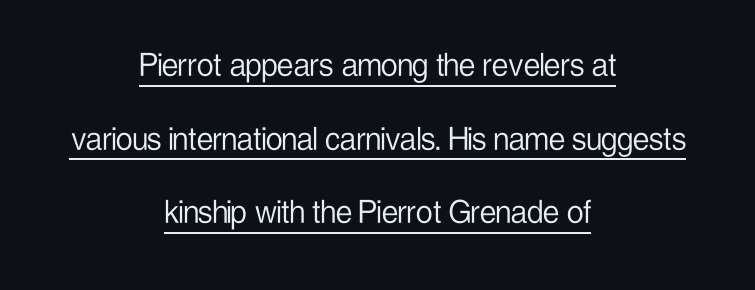
The image shows 37 px light, condensed sans-serif type, upright; set centered, loose line spacing (1.99x), normal letter spacing, underlined; low stroke contrast and a medium x-height.
